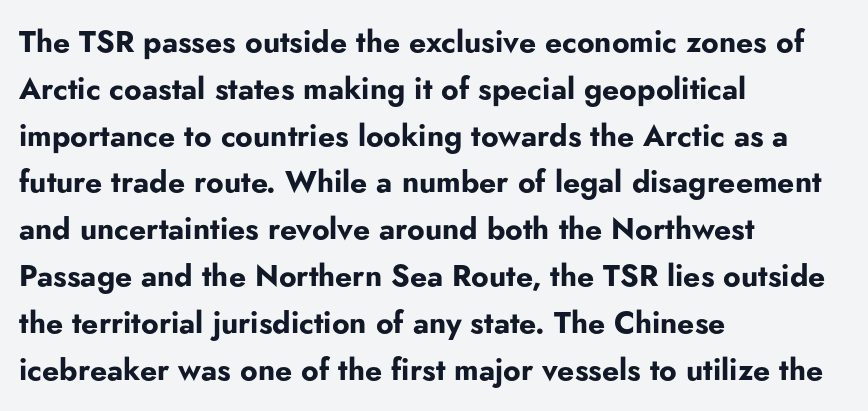
Default kerning and tracking; the words read as compact shapes. In terms of leading, this rendering sits right in the middle. These words are printed bold, with thick strokes throughout. You can tell from the bare stems that sans-serif type was used.
